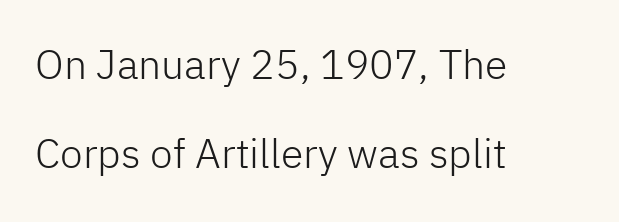
The image shows 41 px light sans-serif type, upright; set left-aligned, loose line spacing (2.16x), normal letter spacing, not underlined; low stroke contrast and a medium x-height.
